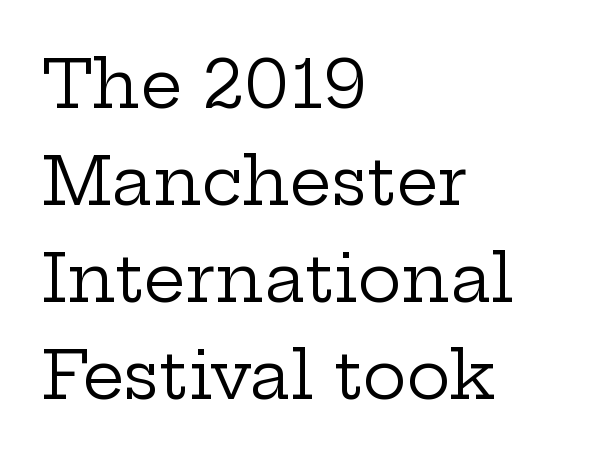
{"serif": "yes", "italic": "no", "bold": "no", "weight": "regular", "width": "wide", "stroke_contrast": "low", "x_height": "medium", "monospaced": "no", "underline": "no", "align": "left", "line_spacing": "normal", "line_spacing_ratio": 1.47, "letter_spacing": "normal", "letter_spacing_em": 0.0, "glyph_px": 66}
